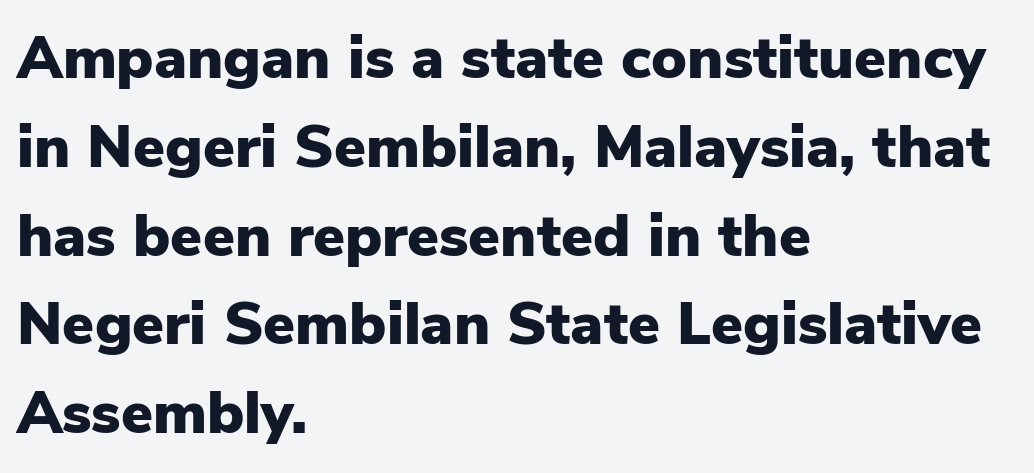
This sample uses a sans-serif face. The leading is moderate, giving the passage an even texture. The baseline area is clear. What stands out about the letter spacing? Nothing — it is the standard amount. Every character sits straight up, as roman type does. One-word summary of the alignment: left.
